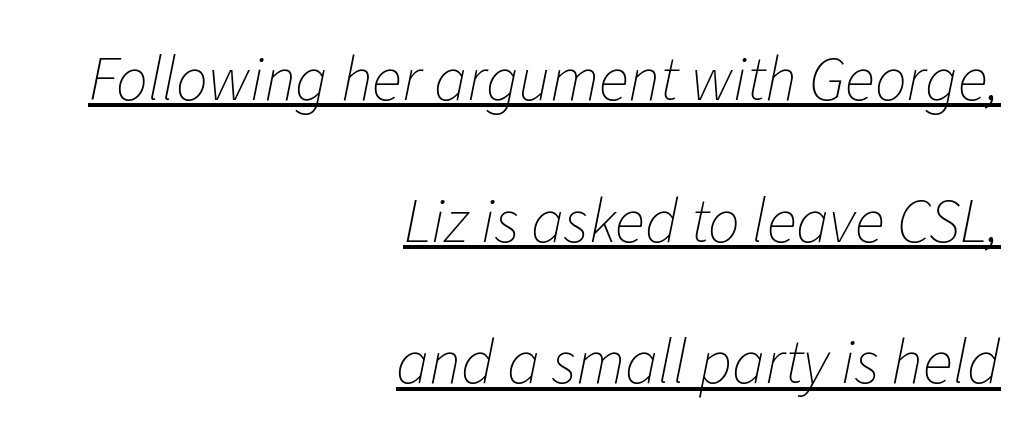
The lines in this sample share a right terminus and differ only in where they begin. Is the type heavy? It reads as light-to-regular instead. The string is rendered with underlining switched on. The font's italic variant was chosen for this text. This block would shrink considerably if given ordinary leading; it's expanded now.
